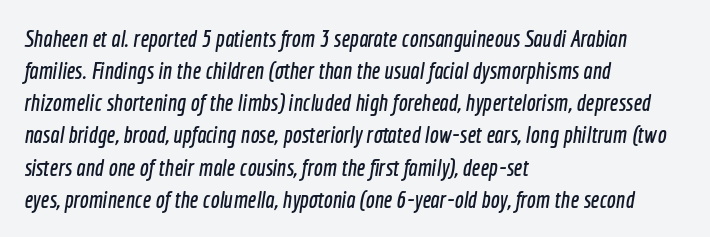
The image shows 24 px text type; set left-aligned, normal line spacing (1.34x), normal letter spacing, not underlined.
